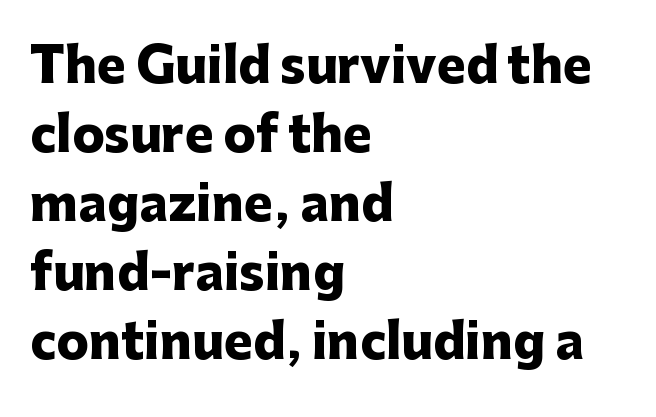
Q: Is the text bold? A: Yes.
Q: Is the text italic (slanted)? A: No, it is upright.
Q: Is the typeface a serif or a sans-serif typeface? A: Sans-serif.
Q: Is the text underlined? A: No.
Q: How is the paragraph aligned? A: Left-aligned.
Q: Is the spacing between letters normal or unusually wide? A: Normal.
Q: Is the spacing between lines tight, normal or loose? A: Normal.
Q: Width (condensed, normal, or wide)? A: Normal.
Q: Stroke contrast? A: Low.
Q: x-height? A: Medium.
Q: Monospaced? A: No.
